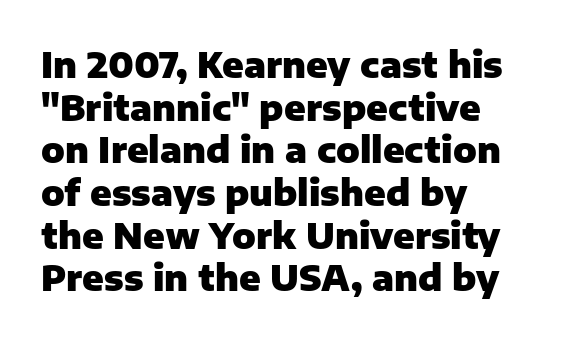
Think of a printed novel: that variable character pitch is what you see here. Descenders are the only things crossing below the line. Teacher's note: observe the even left margin — that is flush-left alignment. A typesetter would call this zero additional tracking. The glyphs have the mass of a bold cut. No feet cap the strokes, marking this as sans-serif type.
